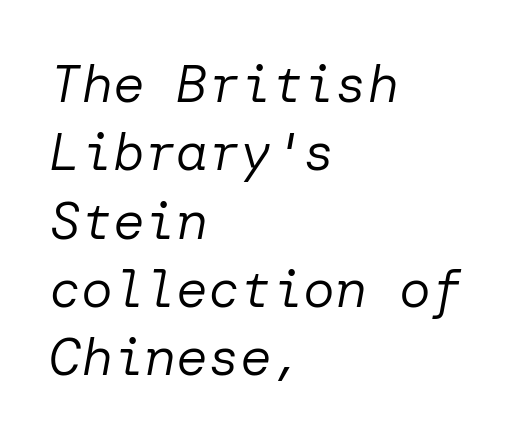
The image shows 53 px regular-weight type, italic (leaning right); set left-aligned, normal line spacing (1.29x), normal letter spacing, not underlined; low stroke contrast and a medium x-height.
